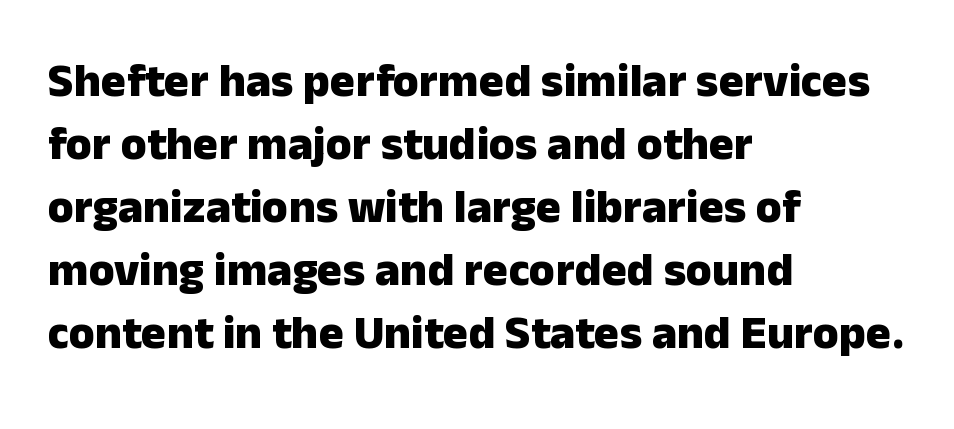
Thick stems and heavy bowls — unmistakably bold. Underline: absent. One glance says typical: line gaps are just what's usual. The gaps between neighbouring characters are ordinary and unremarkable.
